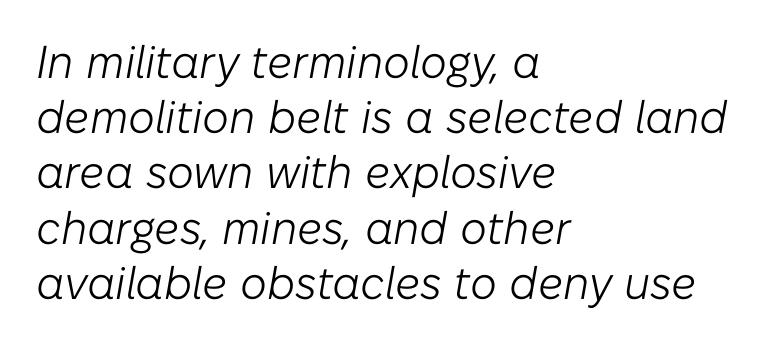
The face used here is rendered with its standard letterfit. Bold? No — there's no thickening of the strokes. Short and long lines alike share a common starting point at left. The space beneath each line is pristine and unruled. Emphasis-style slanted type is in use. You could not count columns in this text — the font is proportionally spaced.
